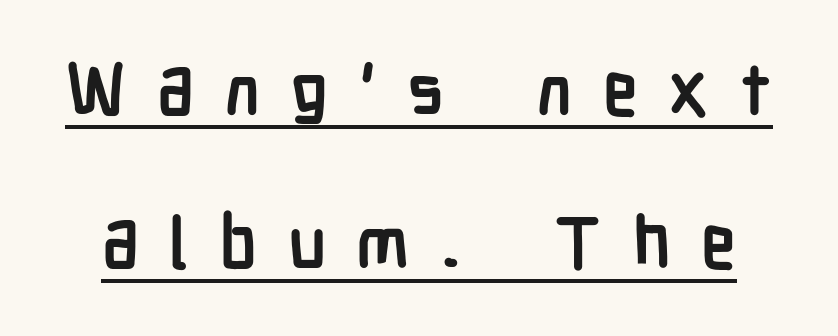
Q: Is the text bold? A: Yes.
Q: Is the text italic (slanted)? A: No, it is upright.
Q: Is the typeface a serif or a sans-serif typeface? A: Sans-serif.
Q: Is the text underlined? A: Yes.
Q: Is the spacing between letters normal or unusually wide? A: Unusually wide.
Q: Is the spacing between lines tight, normal or loose? A: Loose.
Q: Width (condensed, normal, or wide)? A: Condensed.
Q: Stroke contrast? A: Low.
Q: x-height? A: Medium.
Q: Monospaced? A: No.
